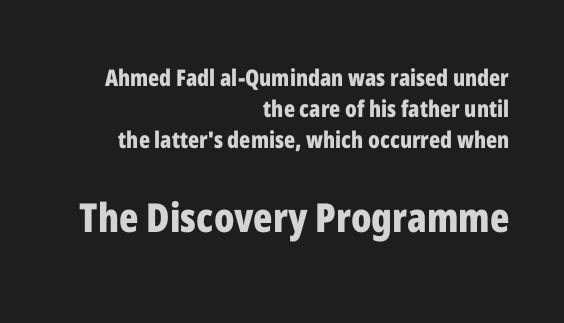
{"serif": "no", "italic": "no", "bold": "yes", "weight": "bold", "width": "condensed", "stroke_contrast": "low", "x_height": "medium", "monospaced": "no", "underline": "no", "align": "right", "line_spacing": "normal", "line_spacing_ratio": 1.34, "letter_spacing": "normal", "letter_spacing_em": 0.0, "larger_block": "second", "size_ratio": 1.74, "glyph_px": 40}
